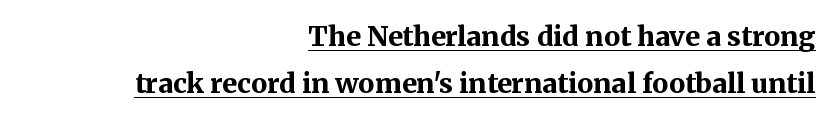
{"italic": "no", "bold": "yes", "underline": "yes", "align": "right", "line_spacing_ratio": 1.75, "letter_spacing": "normal", "letter_spacing_em": 0.0, "glyph_px": 27}
